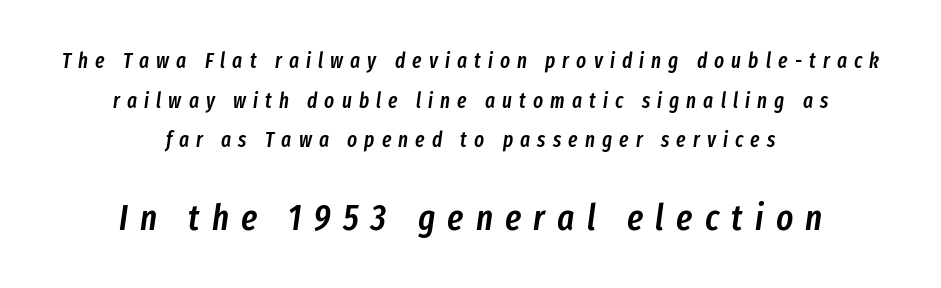
Tracking value appears strongly positive — letters spread wide. The compositor balanced each line on the midline. How heavy is the stroke? Medium-heavy — a semibold, shy of bold. This rendering features lettering with no underline.
